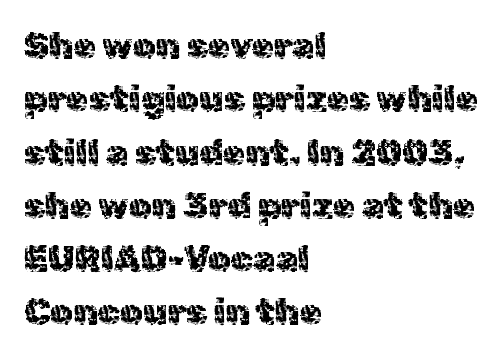
{"serif": "no", "italic": "no", "width": "normal", "x_height": "medium", "monospaced": "no", "underline": "no", "align": "left", "line_spacing": "normal", "line_spacing_ratio": 1.48, "letter_spacing": "normal", "letter_spacing_em": 0.0, "glyph_px": 36}
